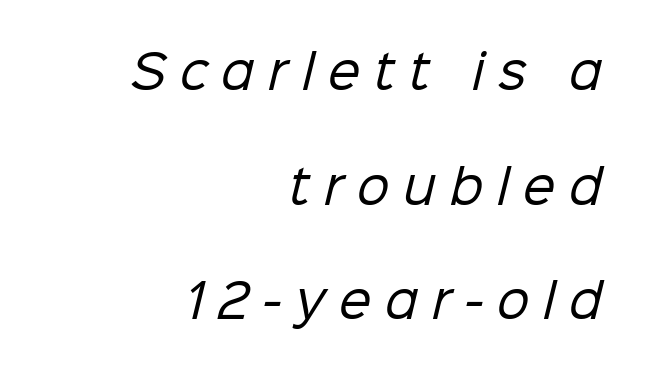
Q: Is the text bold? A: No.
Q: Is the typeface a serif or a sans-serif typeface? A: Sans-serif.
Q: Is the text underlined? A: No.
Q: How is the paragraph aligned? A: Right-aligned.
Q: Is the spacing between letters normal or unusually wide? A: Unusually wide.
Q: Is the spacing between lines tight, normal or loose? A: Loose.
Q: Width (condensed, normal, or wide)? A: Normal.
Q: Stroke contrast? A: Low.
Q: x-height? A: Medium.
Q: Monospaced? A: No.
